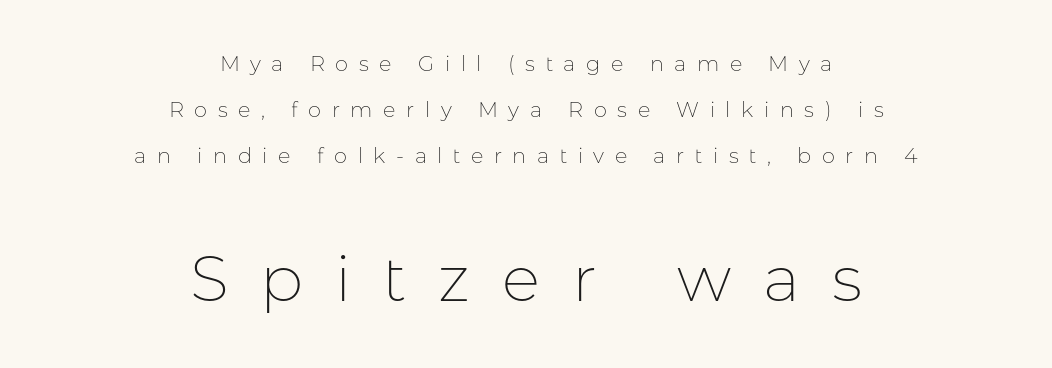
The image shows 64 px thin sans-serif type, upright; set centered, loose line spacing (2.18x), unusually wide letter spacing (+0.5 em), not underlined; the second (bottom) block is 3.05x larger; low stroke contrast and a medium x-height.
